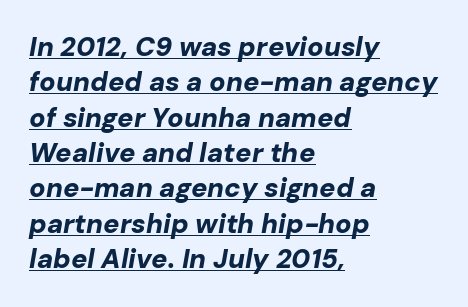
This is heavy type, rendered in bold. Is the type slanted? Yes — the strokes lean at a clear angle. All the whitespace from short lines collects on the right. Interline gaps are of average width in this sample. Descenders here cross a horizontal rule under the line.
